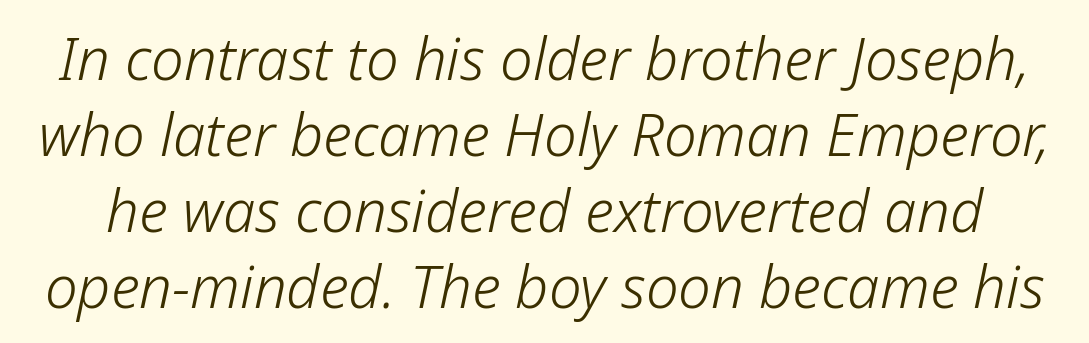
Q: Is the text bold? A: No.
Q: Is the text italic (slanted)? A: Yes, it leans right by about 12 degrees.
Q: Is the text underlined? A: No.
Q: Is the spacing between letters normal or unusually wide? A: Normal.
Q: Is the spacing between lines tight, normal or loose? A: Normal.
Q: Width (condensed, normal, or wide)? A: Normal.
Q: Stroke contrast? A: Low.
Q: x-height? A: Medium.
Q: Monospaced? A: No.
